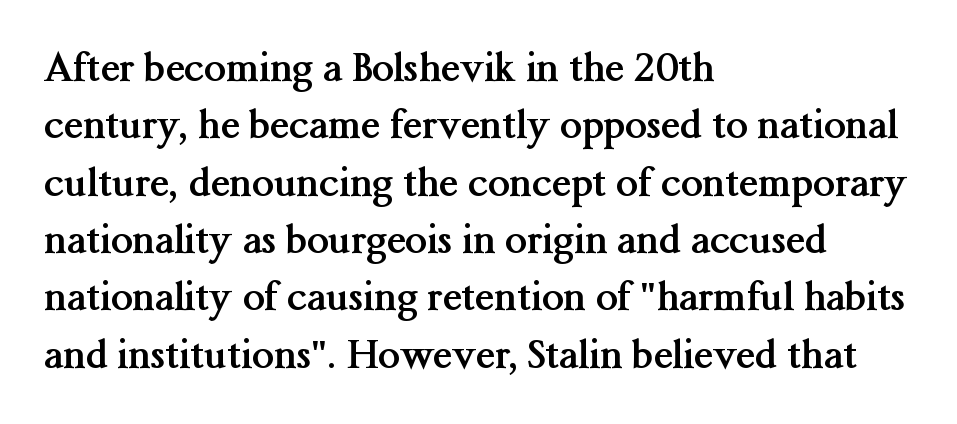
Q: Is the text bold? A: Yes.
Q: Is the text italic (slanted)? A: No, it is upright.
Q: Is the typeface a serif or a sans-serif typeface? A: Serif.
Q: Is the text underlined? A: No.
Q: How is the paragraph aligned? A: Left-aligned.
Q: Is the spacing between letters normal or unusually wide? A: Normal.
Q: Is the spacing between lines tight, normal or loose? A: Normal.
Q: Width (condensed, normal, or wide)? A: Normal.
Q: Stroke contrast? A: Medium.
Q: x-height? A: Medium.
Q: Monospaced? A: No.
